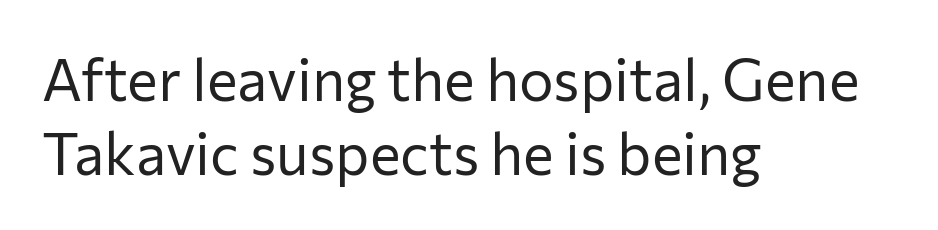
Compared with typical paragraphs, the rows here are spaced about the same. The line texture is even and compact thanks to regular tracking. Vertical strokes here are truly vertical. The passage shown is not underscored anywhere. Leftover space on each line is placed entirely after the last word. Each stroke keeps to a modest, everyday thickness or less.
